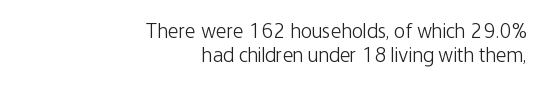
Q: Is the text bold? A: No.
Q: Is the text italic (slanted)? A: No, it is upright.
Q: Is the text underlined? A: No.
Q: How is the paragraph aligned? A: Right-aligned.
Q: Is the spacing between letters normal or unusually wide? A: Normal.
Q: Is the spacing between lines tight, normal or loose? A: Tight.
